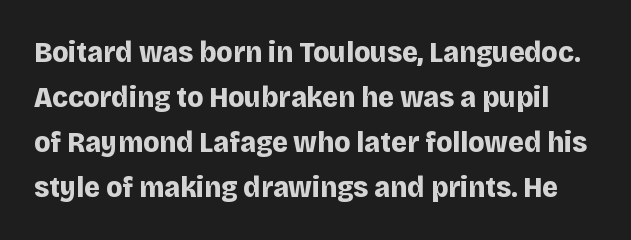
Q: Is the text bold? A: Yes.
Q: Is the text italic (slanted)? A: No, it is upright.
Q: Is the typeface a serif or a sans-serif typeface? A: Sans-serif.
Q: Is the text underlined? A: No.
Q: Is the spacing between letters normal or unusually wide? A: Normal.
Q: Is the spacing between lines tight, normal or loose? A: Normal.
Q: Width (condensed, normal, or wide)? A: Normal.
Q: Stroke contrast? A: Low.
Q: x-height? A: Large.
Q: Monospaced? A: No.
